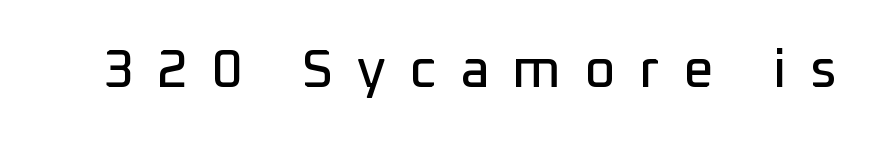
Here the designer chose a conventional face with non-uniform glyph widths. Students, note that the glyphs here are deliberately spaced far apart. Bare-footed words on every line. This sample uses a sans-serif face.
